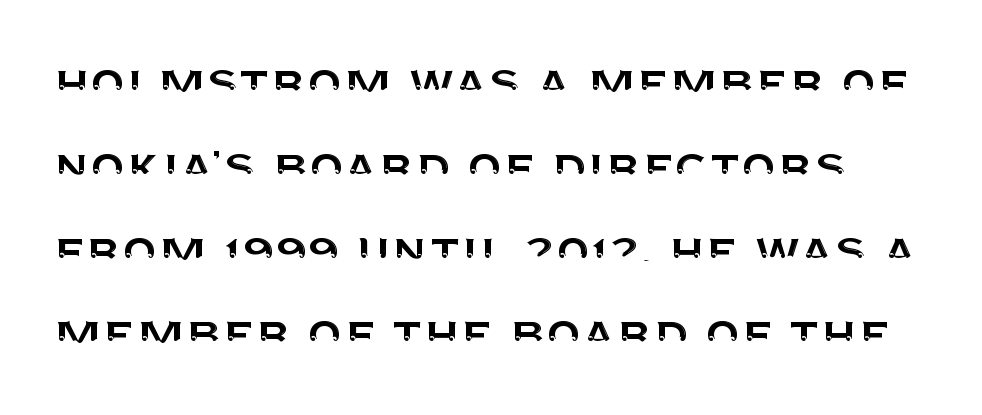
Q: Is the text italic (slanted)? A: No, it is upright.
Q: Is the typeface a serif or a sans-serif typeface? A: Sans-serif.
Q: Is the text underlined? A: No.
Q: Is the spacing between letters normal or unusually wide? A: Normal.
Q: Is the spacing between lines tight, normal or loose? A: Normal.
Q: Width (condensed, normal, or wide)? A: Normal.
Q: Stroke contrast? A: Medium.
Q: x-height? A: Large.
Q: Monospaced? A: No.
